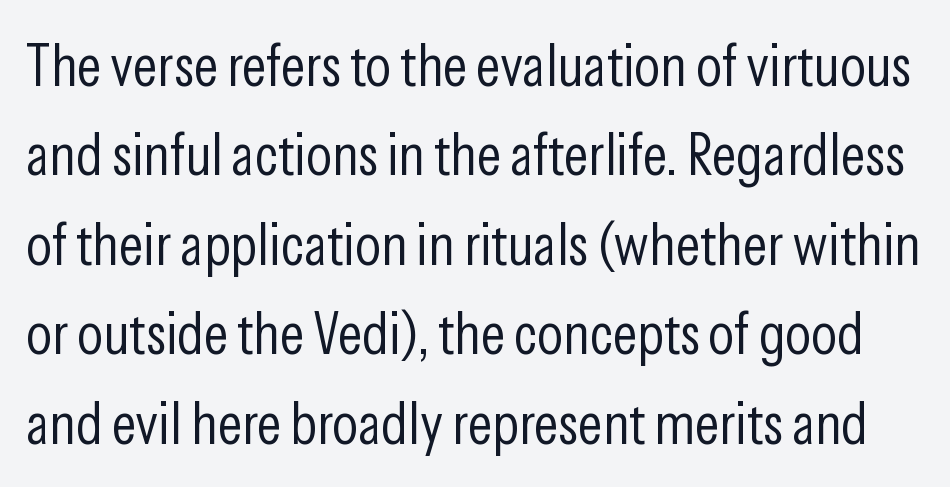
Q: Is the text bold? A: No.
Q: Is the text italic (slanted)? A: No, it is upright.
Q: Is the typeface a serif or a sans-serif typeface? A: Sans-serif.
Q: Is the text underlined? A: No.
Q: Is the spacing between letters normal or unusually wide? A: Normal.
Q: Is the spacing between lines tight, normal or loose? A: Normal.
Q: Width (condensed, normal, or wide)? A: Condensed.
Q: Stroke contrast? A: Low.
Q: x-height? A: Medium.
Q: Monospaced? A: No.
